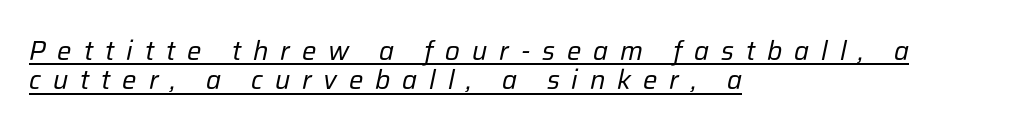
This rendering features underlined lettering. In CSS terms this would be text-align: left. Vertical stems look standard width or narrower in stroke. Would a proofreader flag this as italicized? Yes. Baseline-to-baseline distance is barely more than the letter height.
